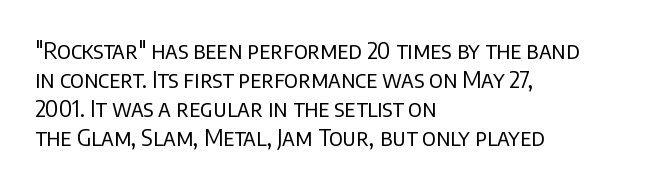
A typesetter would call this zero additional tracking. If you drew a line through each stem, it would be perfectly vertical. This block has exactly the height ordinary leading produces. Teacher's note: observe the even left margin — that is flush-left alignment. The area under the type is left untouched. This is not heavy type; no bold has been used.
